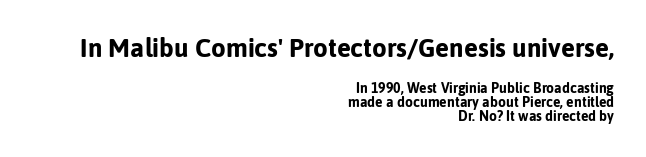
{"italic": "no", "bold": "yes", "underline": "no", "align": "right", "line_spacing": "tight", "line_spacing_ratio": 1.01, "letter_spacing": "normal", "letter_spacing_em": 0.0, "larger_block": "first", "size_ratio": 1.86, "glyph_px": 26}
